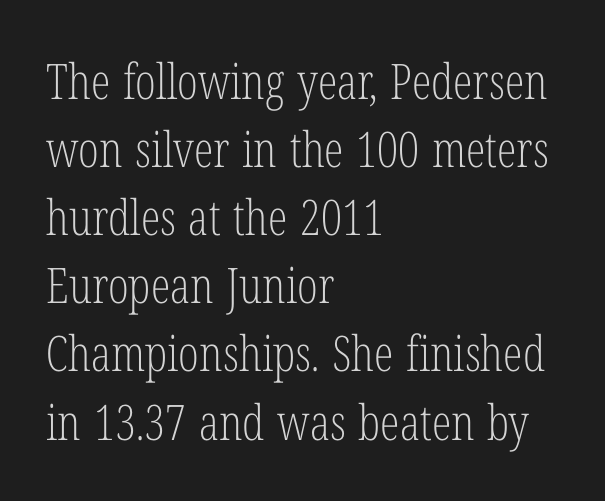
If you measured baseline to baseline, you'd find a middling distance. Note: serifs present on the glyphs. The foot of each line stays bare and open. The lettering stays uniformly vertical, giving the passage a roman look. These glyphs show unthickened strokes, regular width or finer.
